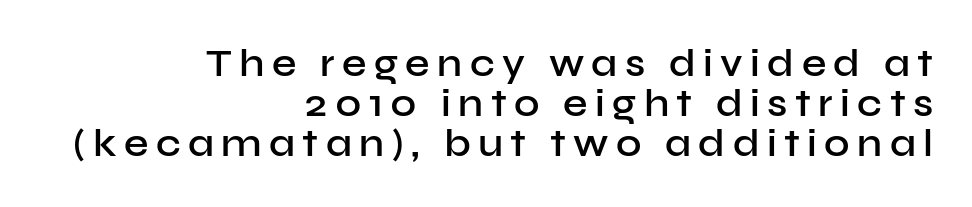
Q: Is the text bold? A: Semi-bold.
Q: Is the text italic (slanted)? A: No, it is upright.
Q: Is the typeface a serif or a sans-serif typeface? A: Sans-serif.
Q: Is the text underlined? A: No.
Q: How is the paragraph aligned? A: Right-aligned.
Q: Is the spacing between lines tight, normal or loose? A: Tight.
Q: Width (condensed, normal, or wide)? A: Normal.
Q: Stroke contrast? A: Low.
Q: x-height? A: Medium.
Q: Monospaced? A: No.
